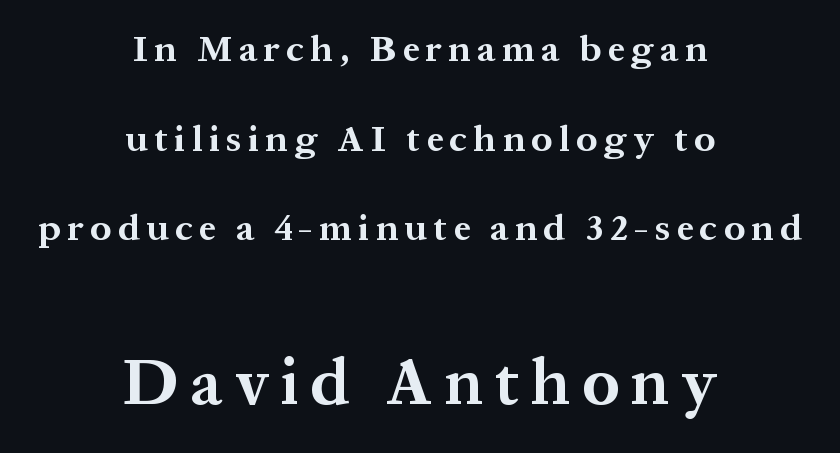
The letters carry serifs — small finishing strokes at the ends of their stems. Nobody drew a line under any word here. Bold? Absolutely — the strokes are thick and heavy. Two sizes are in play, and the larger belongs to the second block. Character widths vary here, with narrow letters taking less room than wide ones. The specimen reads as upright at a glance.
